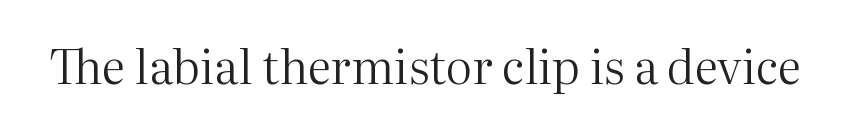
{"serif": "yes", "italic": "no", "bold": "no", "weight": "regular", "width": "normal", "stroke_contrast": "medium", "x_height": "medium", "monospaced": "no", "underline": "no", "letter_spacing": "normal", "letter_spacing_em": 0.0, "glyph_px": 47}
